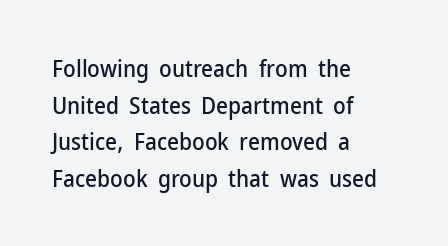
Q: Is the text italic (slanted)? A: No, it is upright.
Q: Is the text underlined? A: No.
Q: How is the paragraph aligned? A: Left-aligned.
Q: Is the spacing between letters normal or unusually wide? A: Normal.
Q: Is the spacing between lines tight, normal or loose? A: Normal.
